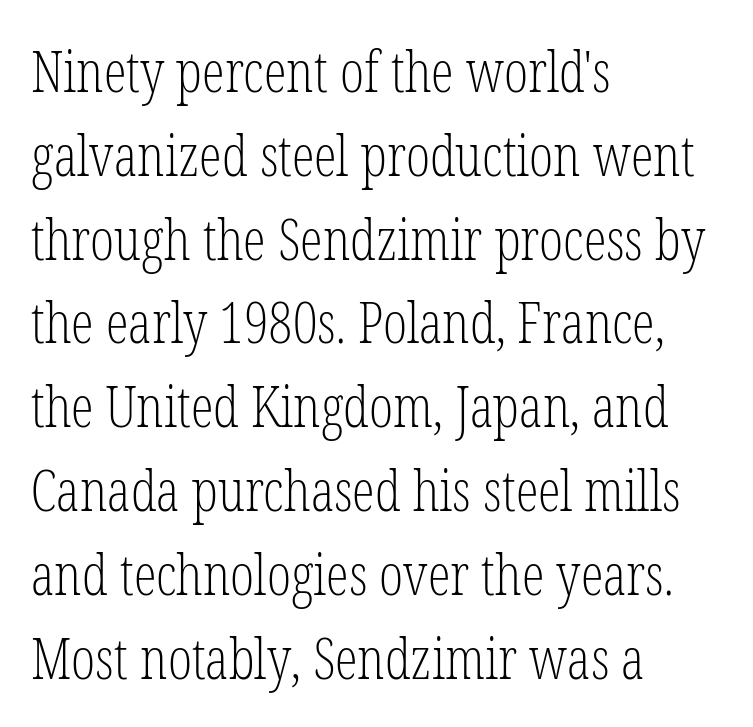
Q: Is the text bold? A: No.
Q: Is the text italic (slanted)? A: No, it is upright.
Q: Is the typeface a serif or a sans-serif typeface? A: Serif.
Q: Is the text underlined? A: No.
Q: How is the paragraph aligned? A: Left-aligned.
Q: Is the spacing between letters normal or unusually wide? A: Normal.
Q: Is the spacing between lines tight, normal or loose? A: Normal.
Q: Width (condensed, normal, or wide)? A: Condensed.
Q: Stroke contrast? A: Low.
Q: x-height? A: Medium.
Q: Monospaced? A: No.
